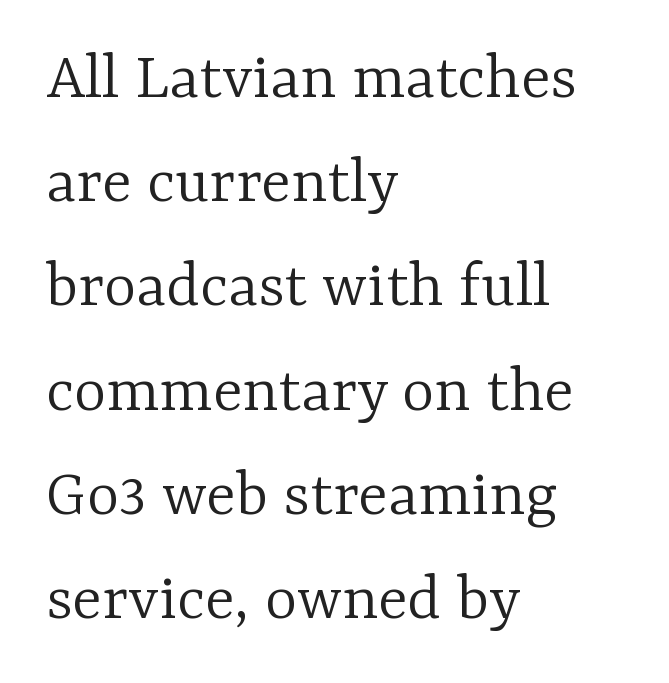
The image shows 69 px light serif type, upright; set left-aligned, normal line spacing (1.51x), normal letter spacing, not underlined; low stroke contrast and a medium x-height.
